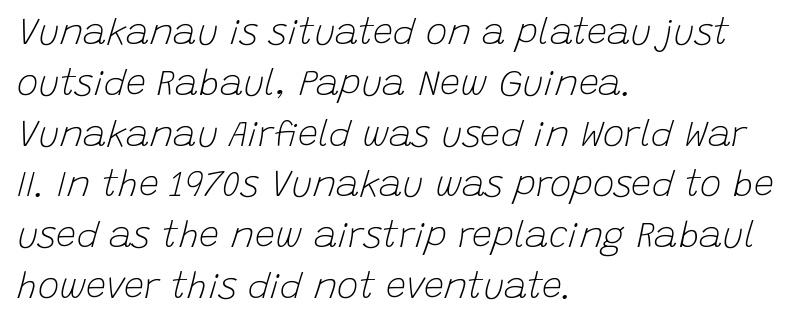
A typesetter would mark this as italic. The letters advance in unequal steps, a hallmark of proportional type. A student would call this left alignment; a typographer would say flush left, rag right. Glyph-to-glyph distance matches everyday printed text. Unbolded letterforms with no extra heft. Vertically, the passage feels balanced, rows spaced as you'd expect.
